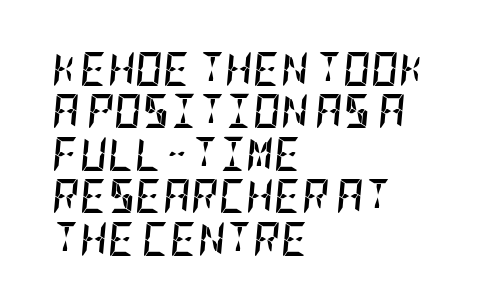
The image shows 34 px semibold, condensed type, italic (leaning right); set left-aligned, normal line spacing (1.25x), normal letter spacing, not underlined; low stroke contrast and a large x-height.
